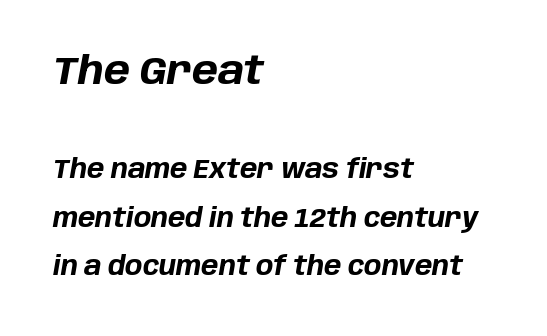
Q: Is the text bold? A: Yes.
Q: Is the text italic (slanted)? A: Yes, it leans right by about 10 degrees.
Q: Is the text underlined? A: No.
Q: How is the paragraph aligned? A: Left-aligned.
Q: Is the spacing between letters normal or unusually wide? A: Normal.
Q: Which block of text is set in a larger size, the first (top) or the second (bottom)? A: The first (top) one.
Q: Width (condensed, normal, or wide)? A: Normal.
Q: Stroke contrast? A: Low.
Q: x-height? A: Large.
Q: Monospaced? A: No.
